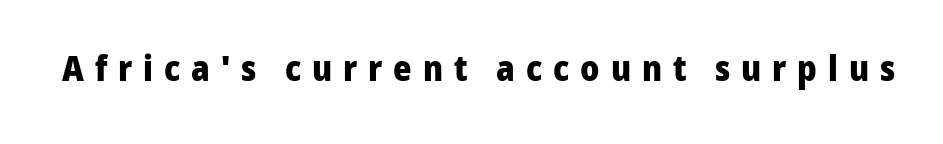
The image shows 35 px heavy sans-serif type, upright; set unusually wide letter spacing (+0.31 em), not underlined; low stroke contrast and a medium x-height.
